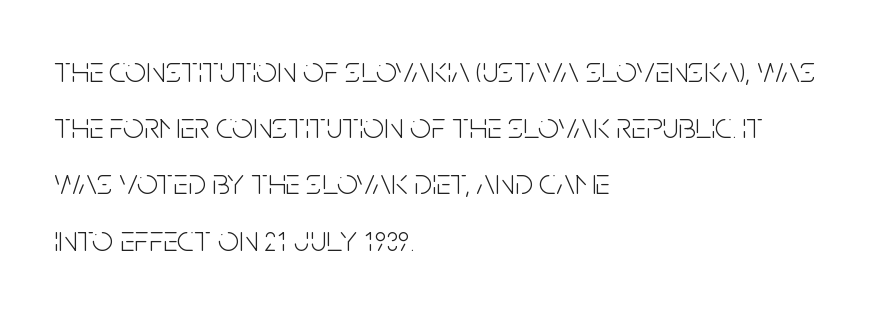
Think of a printed novel: that variable character pitch is what you see here. Decoration check: the copy has no underline. The typesetter chose a ragged-right arrangement here. A sans-serif font was chosen for this passage. Reading down the column, the eye jumps a familiar distance to each next line.
